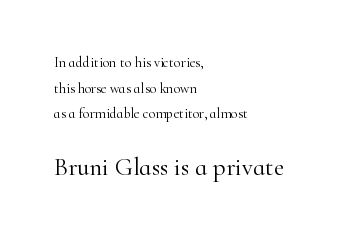
The image shows 25 px text type, upright; set left-aligned, line spacing 1.83x, normal letter spacing, not underlined; the second (bottom) block is 1.79x larger.
